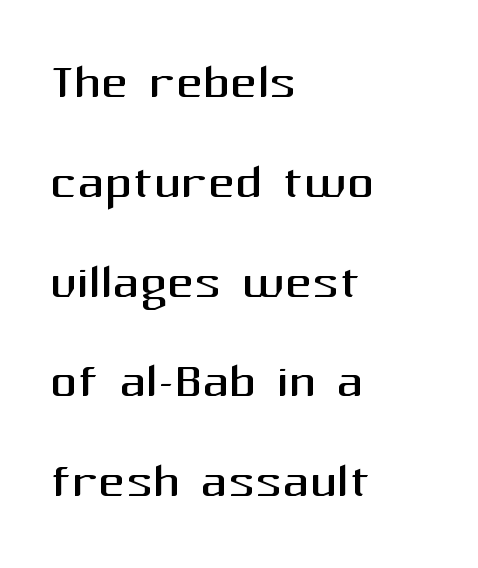
The passage shown is typed in a proportional face where columns would drift. A typesetter would call this leading conventional body-copy spacing. Italic? Not at all — the glyphs are vertical. Each word holds together tightly as a unit, with standard inter-letter gaps. The passage is arranged the way most books set body copy — flush left.
